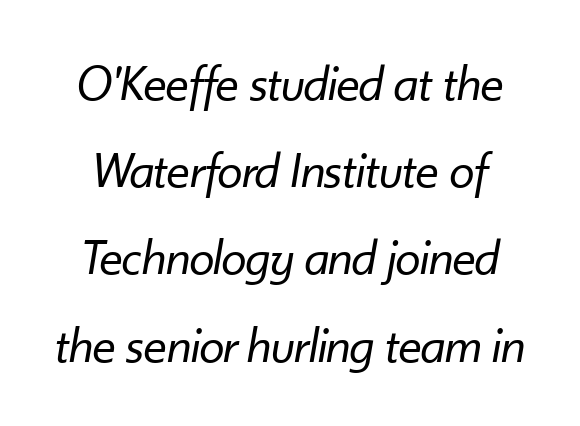
In terms of letterspacing, this is plain default setting. Here the designer chose a conventional face with non-uniform glyph widths. Weight: regular or lighter. Check the space under the baseline: it is left empty. When letters slant like this, we call the style italic.
